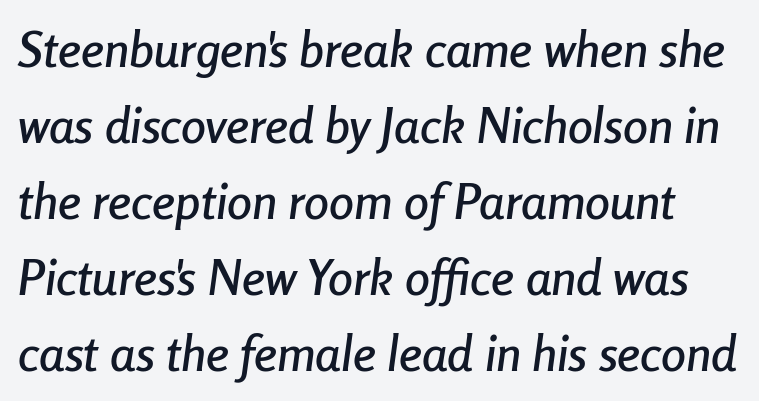
The image shows 50 px condensed type, italic (leaning right); set normal line spacing (1.52x), normal letter spacing, not underlined; low stroke contrast and a medium x-height.
